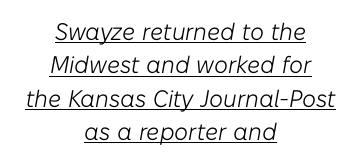
Somebody hit Ctrl+U on this one — the words are underlined. Tracking value appears to be zero — textbook default spacing. This is oblique type, the kind used for emphasis or titles. The rows are spaced the way most documents space them. The face looks like a standard text weight, possibly lighter.
